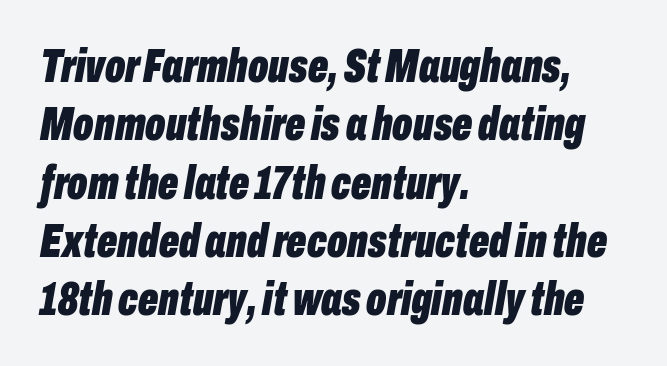
The image shows 47 px bold, condensed type, italic (leaning right); set left-aligned, line spacing 1.24x, normal letter spacing, not underlined; low stroke contrast and a medium x-height.
